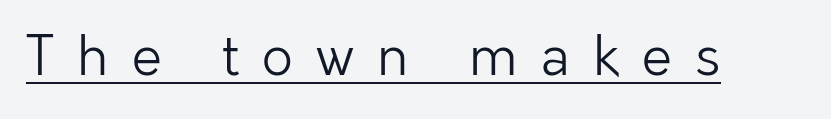
The image shows 54 px light sans-serif type, upright; set unusually wide letter spacing (+0.43 em), underlined; low stroke contrast and a medium x-height.
